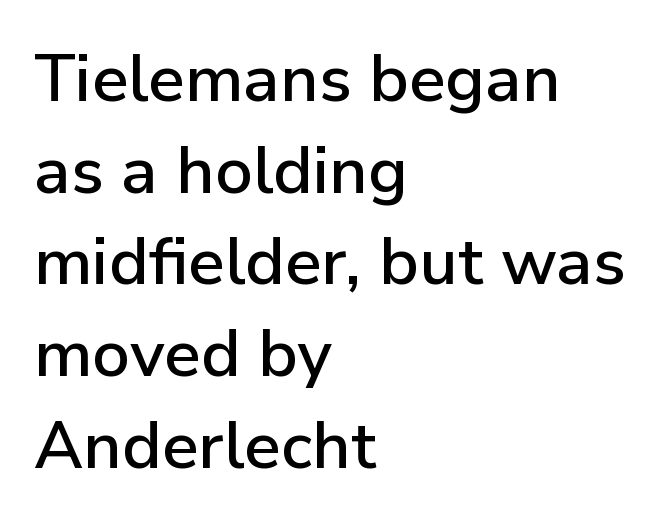
Looks like regular typesetting: each glyph gets only the width it needs. It's the straight-up-and-down kind of type. Are there feet on the stems? There aren't — it's a sans. The line-height multiplier appears to be the usual default. These lines keep a tight, regular rhythm from letter to letter. The passage shown is not underscored anywhere.
